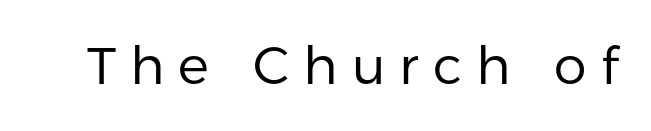
{"serif": "no", "italic": "no", "bold": "no", "weight": "regular", "width": "normal", "stroke_contrast": "low", "x_height": "medium", "monospaced": "no", "underline": "no", "letter_spacing": "wide", "letter_spacing_em": 0.27, "glyph_px": 52}
